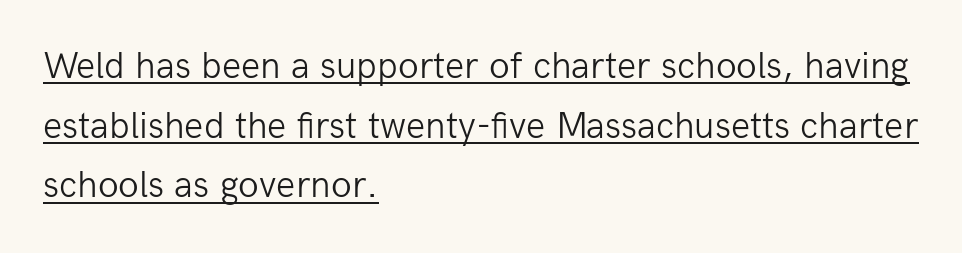
{"serif": "no", "italic": "no", "bold": "no", "weight": "light", "width": "normal", "stroke_contrast": "low", "x_height": "medium", "monospaced": "no", "underline": "yes", "align": "left", "line_spacing": "normal", "line_spacing_ratio": 1.57, "letter_spacing": "normal", "letter_spacing_em": 0.0, "glyph_px": 38}
